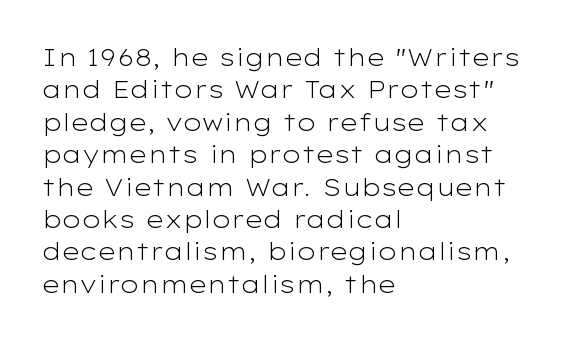
Q: Is the text bold? A: No.
Q: Is the text italic (slanted)? A: No, it is upright.
Q: Is the text underlined? A: No.
Q: How is the paragraph aligned? A: Left-aligned.
Q: Is the spacing between letters normal or unusually wide? A: Normal.
Q: Is the spacing between lines tight, normal or loose? A: Normal.
